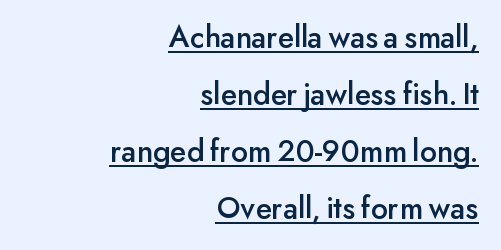
{"serif": "no", "italic": "no", "width": "normal", "stroke_contrast": "low", "x_height": "small", "monospaced": "no", "underline": "yes", "align": "right", "line_spacing_ratio": 1.78, "letter_spacing": "normal", "letter_spacing_em": 0.0, "glyph_px": 32}
